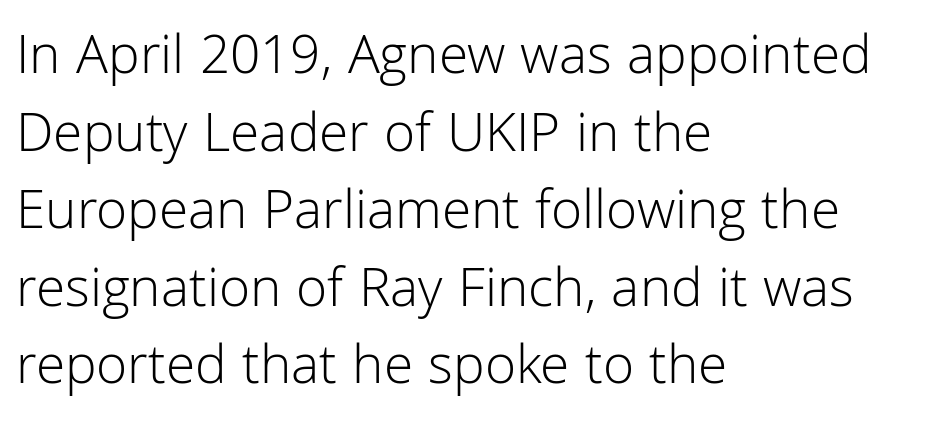
Where is the straight margin? On the left. Character widths vary here, with narrow letters taking less room than wide ones. Posture: upright roman. Underline: absent. Characters follow at the spacing the type designer built in.
